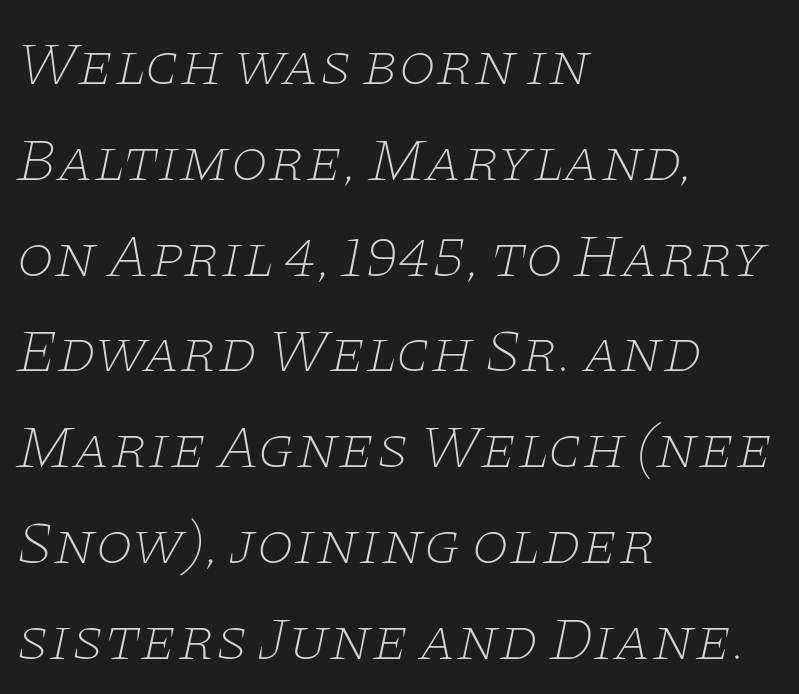
The image shows 61 px thin, wide serif type, italic (leaning right); set left-aligned, normal line spacing (1.57x), normal letter spacing, not underlined; low stroke contrast and a large x-height.
